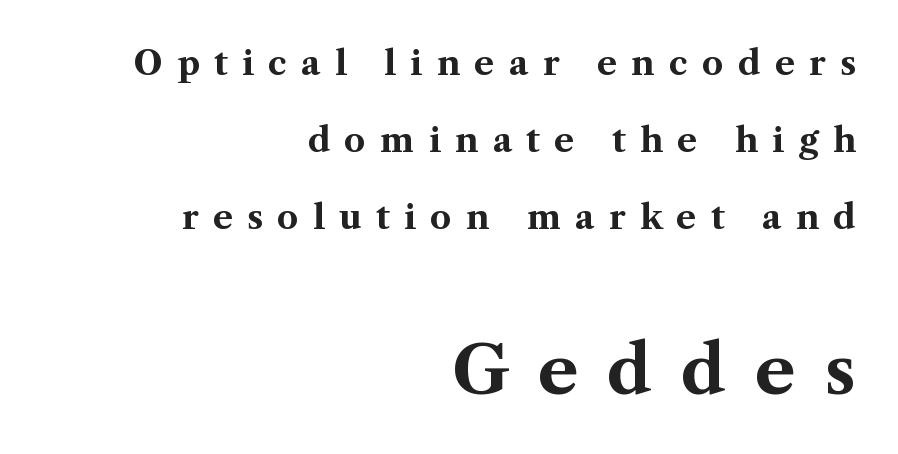
Q: Is the text bold? A: Yes.
Q: Is the text italic (slanted)? A: No, it is upright.
Q: Is the typeface a serif or a sans-serif typeface? A: Serif.
Q: Is the text underlined? A: No.
Q: How is the paragraph aligned? A: Right-aligned.
Q: Is the spacing between letters normal or unusually wide? A: Unusually wide.
Q: Is the spacing between lines tight, normal or loose? A: Loose.
Q: Which block of text is set in a larger size, the first (top) or the second (bottom)? A: The second (bottom) one.
Q: Width (condensed, normal, or wide)? A: Normal.
Q: Stroke contrast? A: Medium.
Q: x-height? A: Medium.
Q: Monospaced? A: No.
